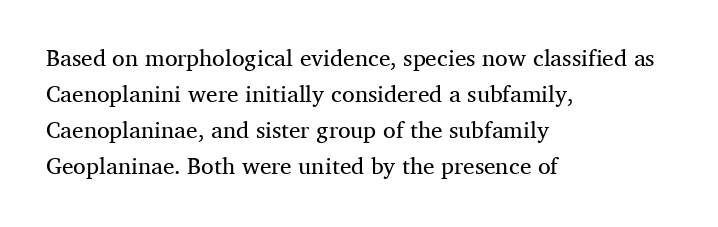
The image shows 23 px text type, upright; set left-aligned, normal line spacing (1.57x), normal letter spacing, not underlined.
